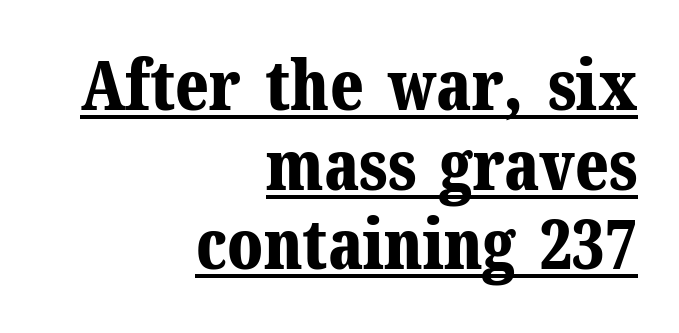
Proportional: the letters do not fall into vertical columns. This is heavy type, rendered in bold. Serif or sans? Serif — the stroke terminals have little feet. Caption: lettering with a line underneath. The passage is arranged like a letterhead date or caption credit — flush right. The letters stand straight up with perfectly vertical stems.
